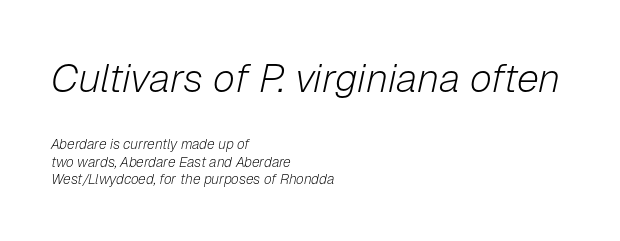
The image shows 40 px light type, italic (leaning right); set left-aligned, normal line spacing (1.27x), normal letter spacing, not underlined; the first (top) block is 2.86x larger; low stroke contrast and a medium x-height.
